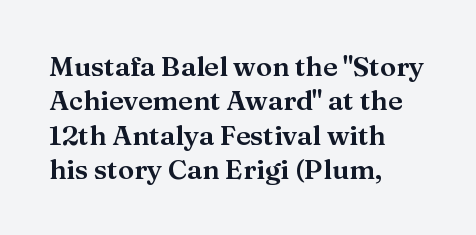
The image shows 27 px text type, upright; set left-aligned, normal line spacing (1.27x), normal letter spacing, not underlined.
